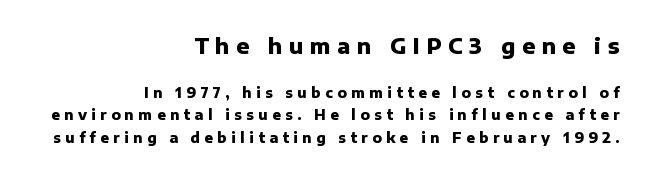
{"italic": "no", "bold": "yes", "underline": "no", "align": "right", "line_spacing": "normal", "line_spacing_ratio": 1.62, "letter_spacing": "wide", "letter_spacing_em": 0.32, "larger_block": "first", "size_ratio": 1.5, "glyph_px": 21}
